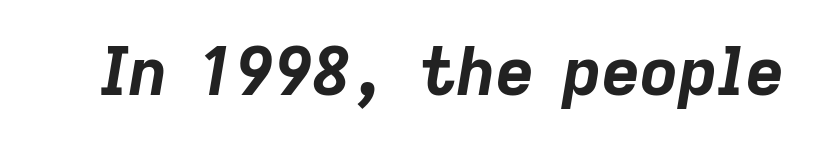
Q: Is the text bold? A: Yes.
Q: Is the text italic (slanted)? A: Yes, it leans right by about 9 degrees.
Q: Is the text underlined? A: No.
Q: Is the spacing between letters normal or unusually wide? A: Normal.
Q: Width (condensed, normal, or wide)? A: Normal.
Q: Stroke contrast? A: Low.
Q: x-height? A: Medium.
Q: Monospaced? A: No.
